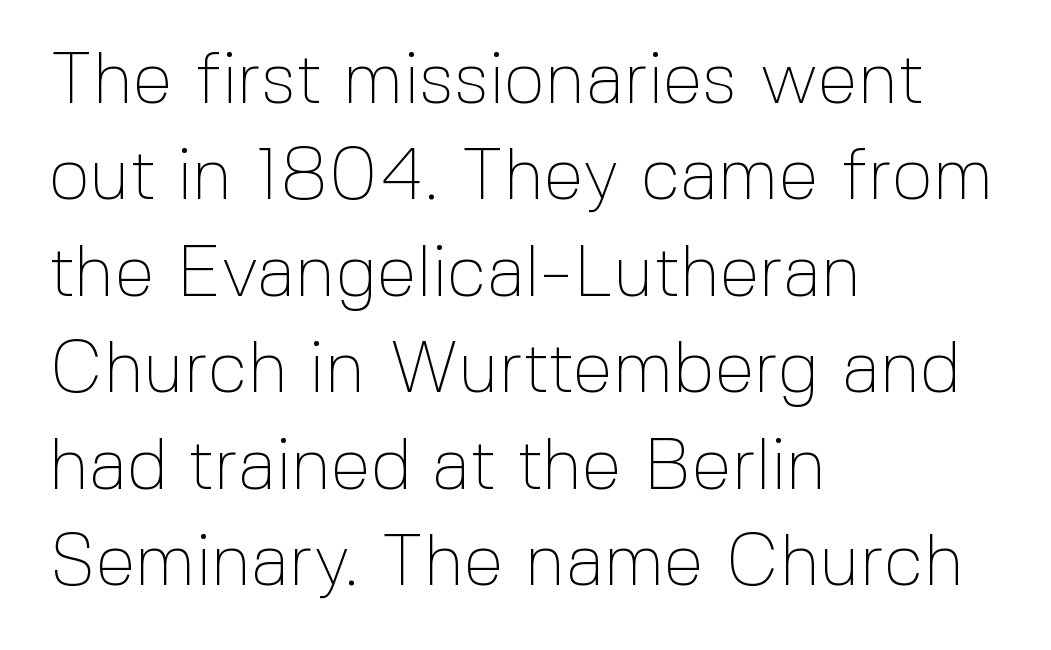
{"serif": "no", "italic": "no", "bold": "no", "weight": "thin", "width": "normal", "x_height": "medium", "monospaced": "no", "underline": "no", "align": "left", "line_spacing": "normal", "line_spacing_ratio": 1.34, "letter_spacing": "normal", "letter_spacing_em": 0.0, "glyph_px": 72}
